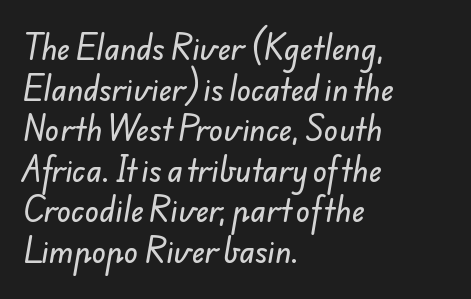
{"serif": "no", "width": "normal", "stroke_contrast": "low", "x_height": "small", "monospaced": "no", "underline": "no", "align": "left", "line_spacing": "normal", "line_spacing_ratio": 1.4, "letter_spacing": "normal", "letter_spacing_em": 0.0, "glyph_px": 29}
